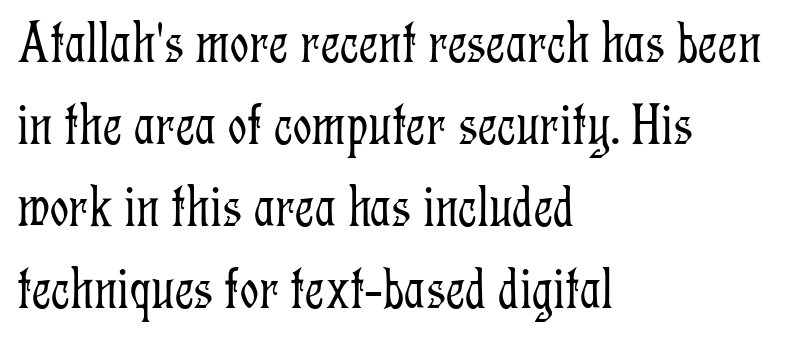
Q: Is the text bold? A: No.
Q: Is the text italic (slanted)? A: No, it is upright.
Q: Is the typeface a serif or a sans-serif typeface? A: Serif.
Q: Is the text underlined? A: No.
Q: How is the paragraph aligned? A: Left-aligned.
Q: Is the spacing between letters normal or unusually wide? A: Normal.
Q: Is the spacing between lines tight, normal or loose? A: Normal.
Q: Width (condensed, normal, or wide)? A: Condensed.
Q: Stroke contrast? A: Low.
Q: x-height? A: Medium.
Q: Monospaced? A: No.
